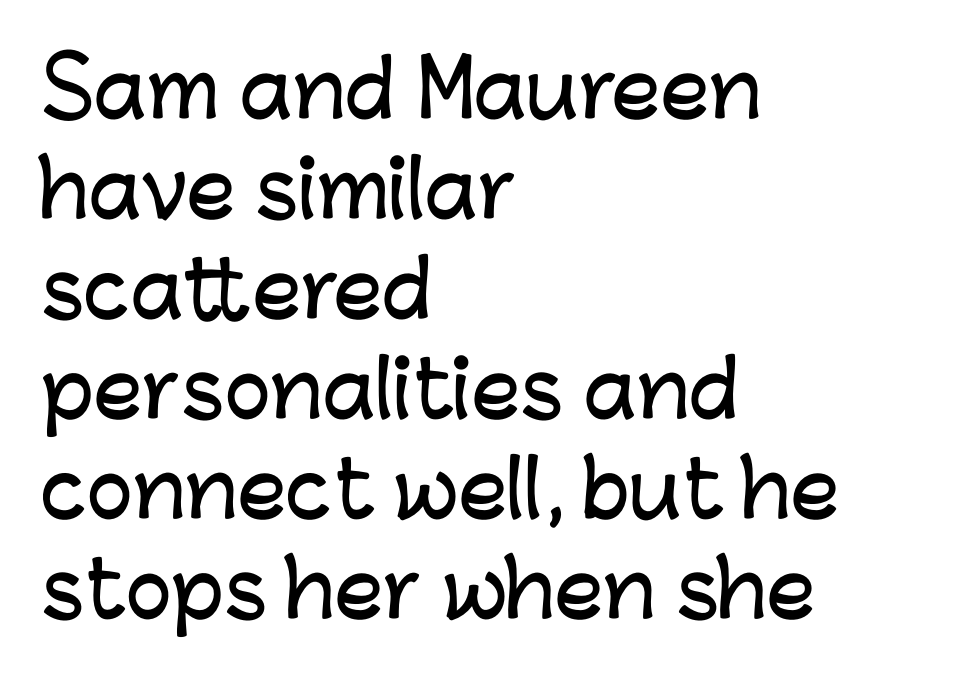
The image shows 77 px sans-serif type, upright; set left-aligned, normal line spacing (1.3x), normal letter spacing, not underlined; low stroke contrast and a medium x-height.
